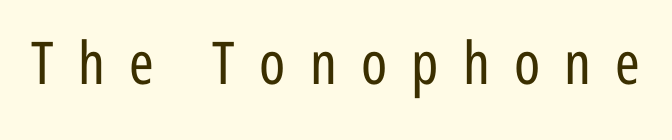
Q: Is the text bold? A: No.
Q: Is the text italic (slanted)? A: No, it is upright.
Q: Is the typeface a serif or a sans-serif typeface? A: Sans-serif.
Q: Is the text underlined? A: No.
Q: Is the spacing between letters normal or unusually wide? A: Unusually wide.
Q: Width (condensed, normal, or wide)? A: Condensed.
Q: Stroke contrast? A: Low.
Q: x-height? A: Medium.
Q: Monospaced? A: No.
